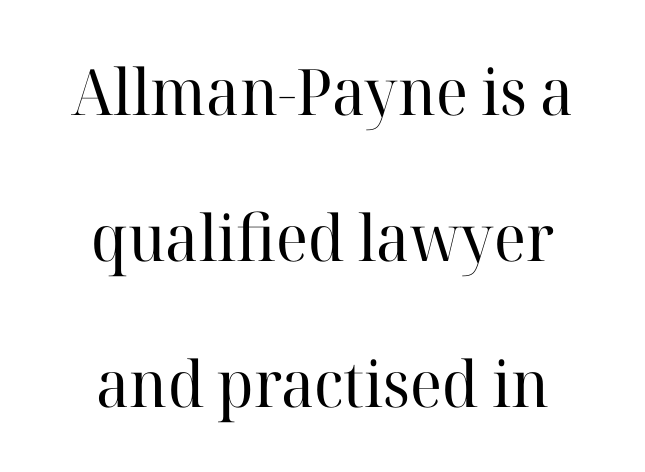
Q: Is the text bold? A: No.
Q: Is the text italic (slanted)? A: No, it is upright.
Q: Is the typeface a serif or a sans-serif typeface? A: Serif.
Q: Is the text underlined? A: No.
Q: How is the paragraph aligned? A: Centered.
Q: Is the spacing between letters normal or unusually wide? A: Normal.
Q: Is the spacing between lines tight, normal or loose? A: Loose.
Q: Width (condensed, normal, or wide)? A: Normal.
Q: Stroke contrast? A: High.
Q: x-height? A: Medium.
Q: Monospaced? A: No.
